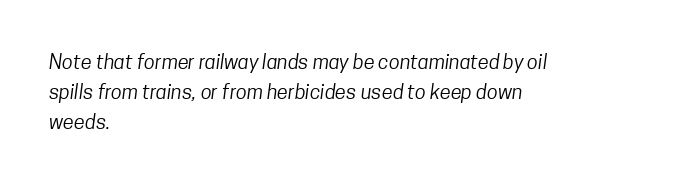
The image shows 20 px text type; set left-aligned, normal line spacing (1.49x), normal letter spacing, not underlined.
